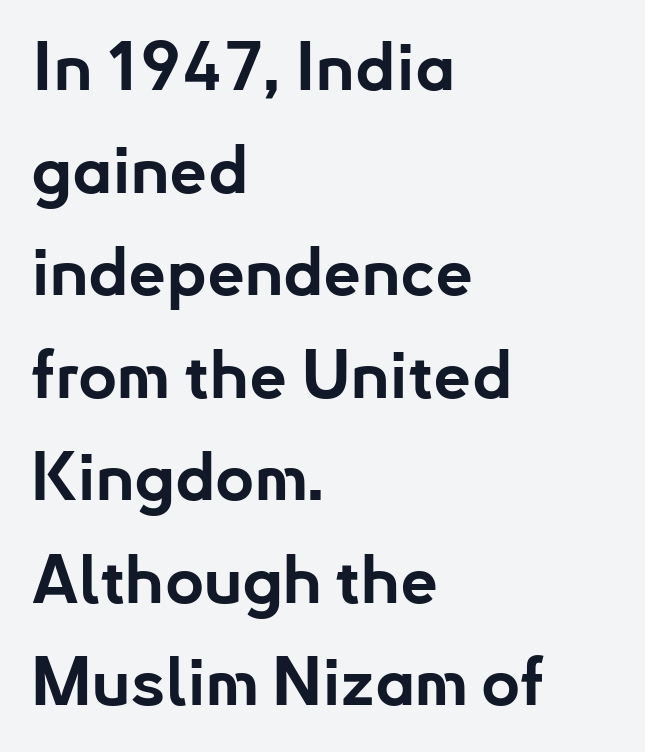
Q: Is the text bold? A: Yes.
Q: Is the text italic (slanted)? A: No, it is upright.
Q: Is the typeface a serif or a sans-serif typeface? A: Sans-serif.
Q: Is the text underlined? A: No.
Q: How is the paragraph aligned? A: Left-aligned.
Q: Is the spacing between letters normal or unusually wide? A: Normal.
Q: Is the spacing between lines tight, normal or loose? A: Normal.
Q: Width (condensed, normal, or wide)? A: Normal.
Q: Stroke contrast? A: Low.
Q: x-height? A: Small.
Q: Monospaced? A: No.
